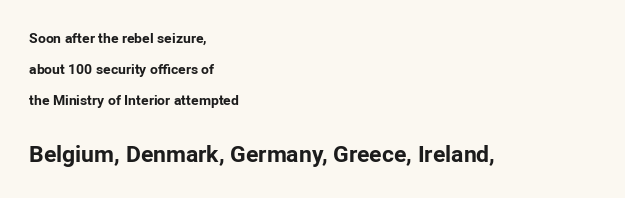
{"italic": "no", "bold": "yes", "underline": "no", "align": "left", "line_spacing": "loose", "line_spacing_ratio": 2.21, "letter_spacing": "normal", "letter_spacing_em": 0.0, "larger_block": "second", "size_ratio": 1.64, "glyph_px": 23}
